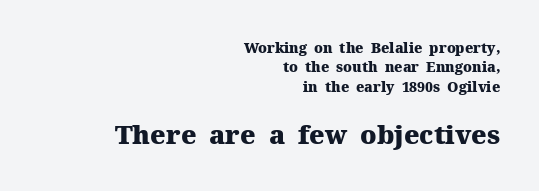
{"italic": "no", "bold": "yes", "underline": "no", "align": "right", "line_spacing": "normal", "line_spacing_ratio": 1.38, "letter_spacing": "normal", "letter_spacing_em": 0.0, "larger_block": "second", "size_ratio": 1.86, "glyph_px": 26}
